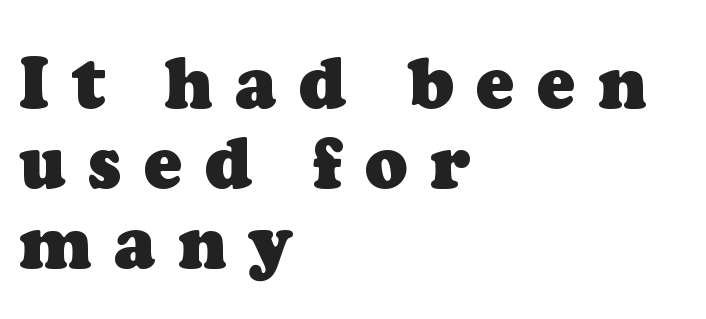
Decoration check: the copy has no underline. Interline gaps are noticeably narrow in this sample. Students, this is bold: see how much ink each stroke carries. Think of a printed novel: that variable character pitch is what you see here.
